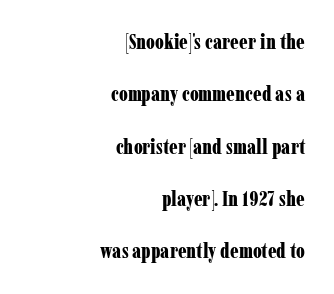
The image shows 21 px bold type, upright; set right-aligned, loose line spacing (2.49x), normal letter spacing, not underlined.
